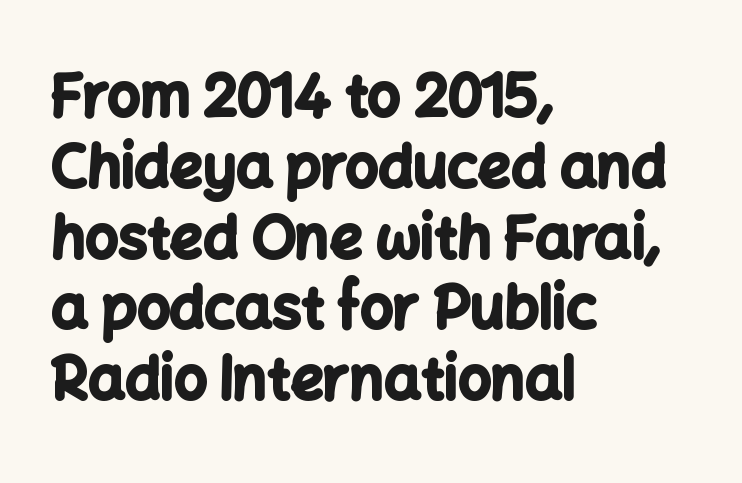
The image shows 58 px bold sans-serif type, upright; set left-aligned, line spacing 1.22x, normal letter spacing, not underlined; low stroke contrast and a medium x-height.
